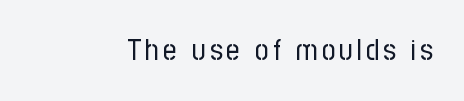
The font's upright variant was chosen for this text. The glyphs in this specimen are sans serif. Think of a printed novel: that variable character pitch is what you see here. No letter is thick-stroked: the sample isn't bold. A clean baseline with only descenders dipping below it.
